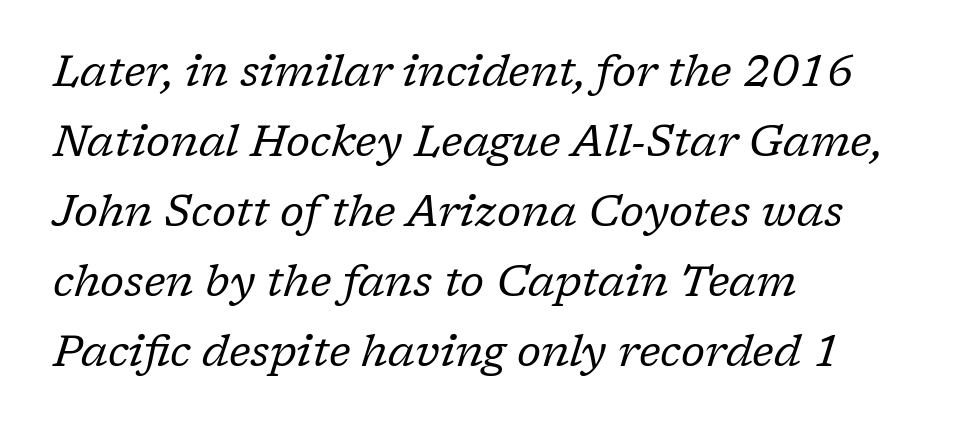
Q: Is the text bold? A: No.
Q: Is the text italic (slanted)? A: Yes, it leans right by about 17 degrees.
Q: Is the typeface a serif or a sans-serif typeface? A: Serif.
Q: Is the text underlined? A: No.
Q: How is the paragraph aligned? A: Left-aligned.
Q: Is the spacing between letters normal or unusually wide? A: Normal.
Q: Is the spacing between lines tight, normal or loose? A: Normal.
Q: Width (condensed, normal, or wide)? A: Normal.
Q: Stroke contrast? A: Low.
Q: x-height? A: Medium.
Q: Monospaced? A: No.
